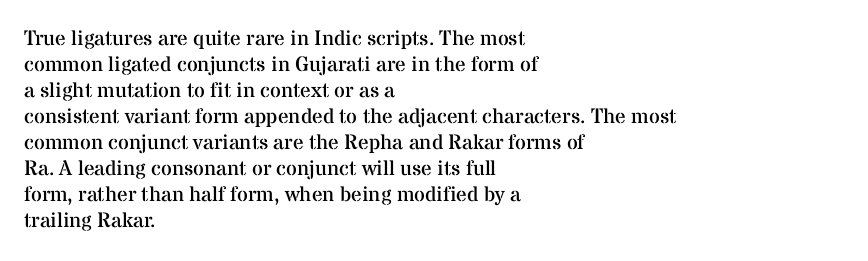
{"italic": "no", "bold": "no", "underline": "no", "align": "left", "line_spacing_ratio": 1.24, "letter_spacing": "normal", "letter_spacing_em": 0.0, "glyph_px": 21}
